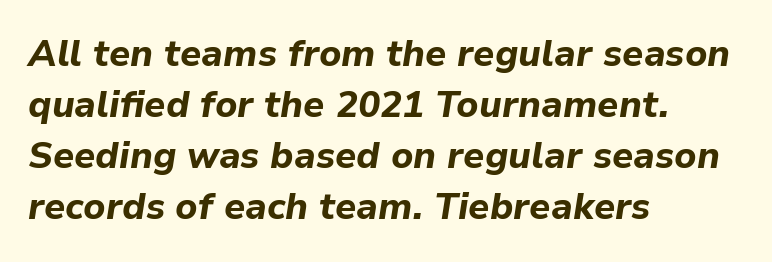
{"italic": "yes", "lean": "right", "slant_degrees": 9, "bold": "yes", "weight": "bold", "width": "normal", "stroke_contrast": "low", "x_height": "medium", "monospaced": "no", "underline": "no", "align": "left", "line_spacing": "normal", "line_spacing_ratio": 1.38, "letter_spacing": "normal", "letter_spacing_em": 0.0, "glyph_px": 37}
